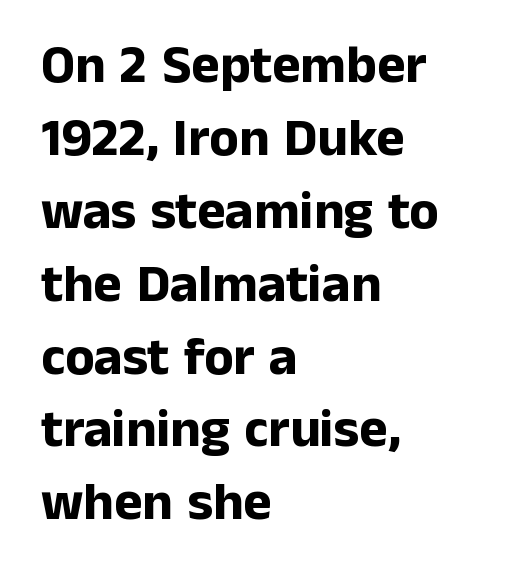
The image shows 54 px bold sans-serif type, upright; set left-aligned, normal line spacing (1.35x), normal letter spacing, not underlined; low stroke contrast and a medium x-height.
